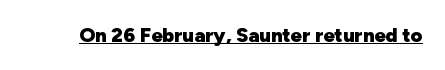
{"italic": "no", "bold": "yes", "underline": "yes", "letter_spacing": "normal", "letter_spacing_em": 0.0, "glyph_px": 20}
